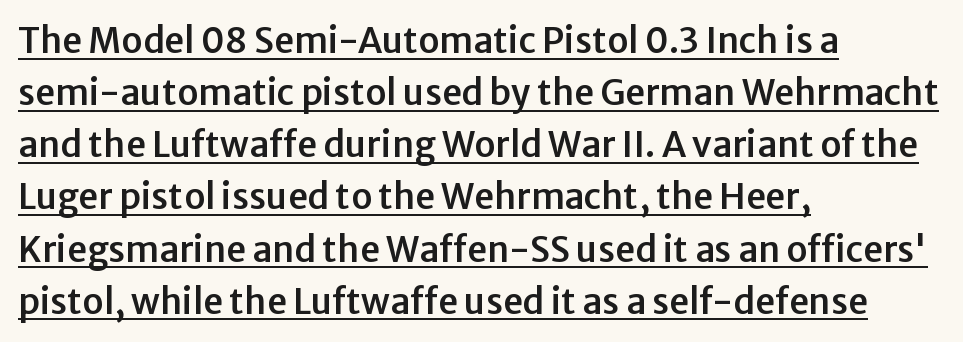
The image shows 35 px sans-serif type, upright; set left-aligned, normal line spacing (1.49x), normal letter spacing, underlined; low stroke contrast and a medium x-height.
